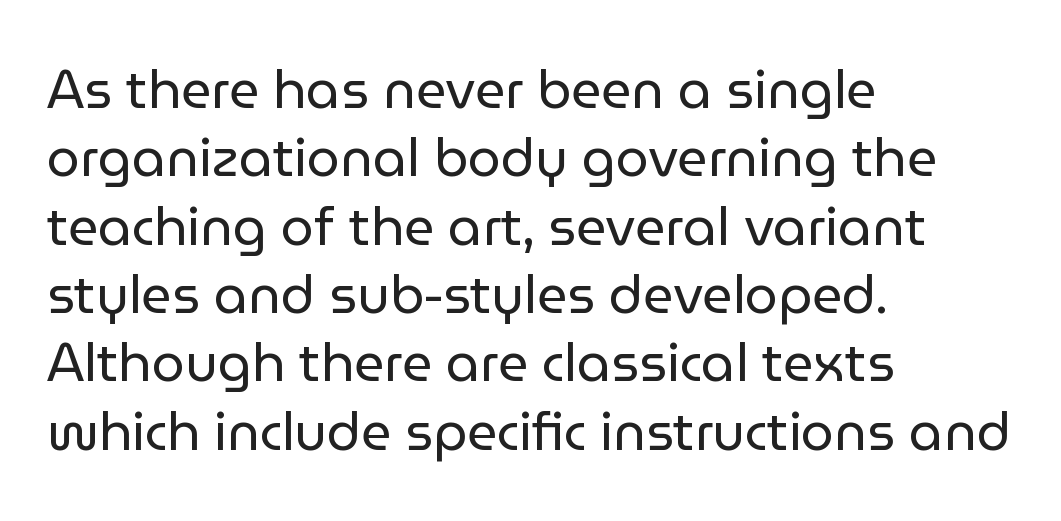
Unlike italic type, these characters show no tilt at all. Nope, no serifs anywhere on these letters. The space directly below the letters is spotless. Spacing verdict: proportional, widths tailored to each character.
